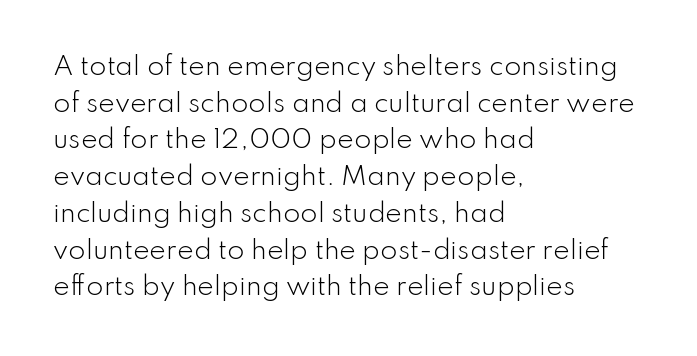
{"italic": "no", "bold": "no", "underline": "no", "align": "left", "line_spacing": "normal", "line_spacing_ratio": 1.47, "letter_spacing": "normal", "letter_spacing_em": 0.0, "glyph_px": 25}
